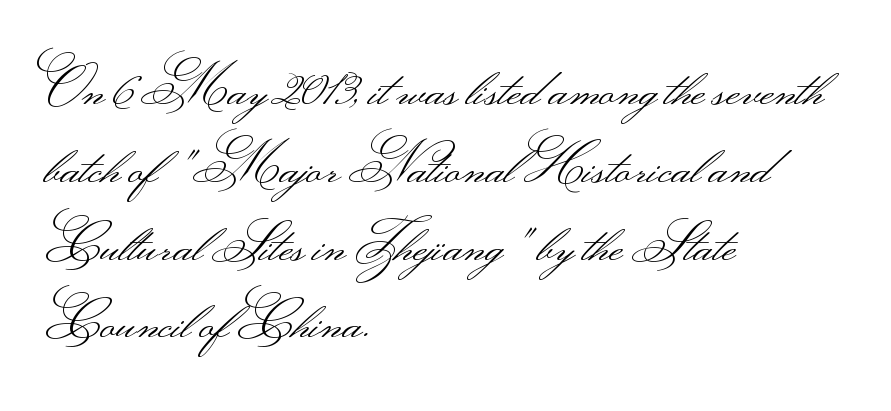
{"serif": "no", "bold": "no", "weight": "light", "width": "wide", "stroke_contrast": "medium", "monospaced": "no", "underline": "no", "align": "left", "line_spacing": "normal", "line_spacing_ratio": 1.44, "letter_spacing": "normal", "letter_spacing_em": 0.0, "glyph_px": 54}
